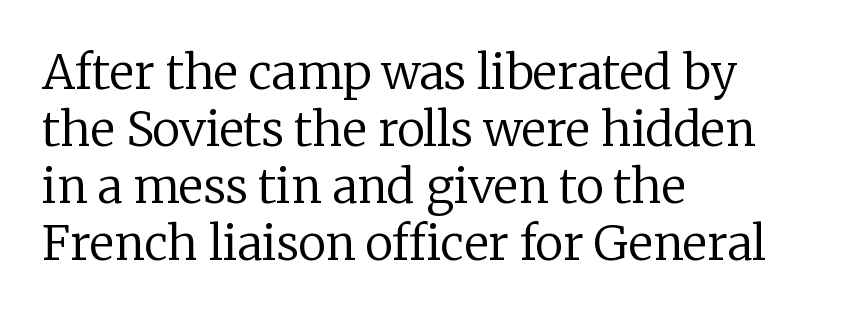
I'd call this a serif setting — the letters wear small feet. Glyph-to-glyph distance matches everyday printed text. The axis of the letterforms is exactly vertical. Bold? No — there's no thickening of the strokes.
